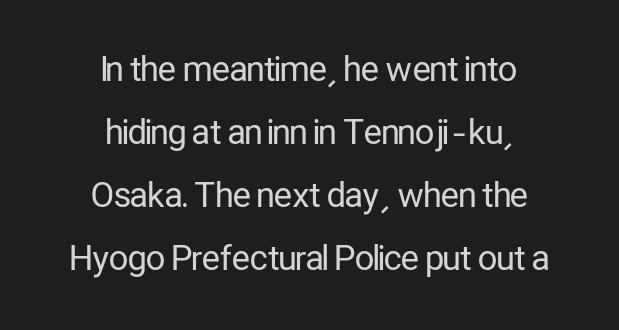
{"serif": "no", "italic": "no", "bold": "no", "weight": "regular", "width": "condensed", "stroke_contrast": "low", "x_height": "medium", "monospaced": "no", "underline": "no", "align": "center", "line_spacing_ratio": 1.85, "letter_spacing": "normal", "letter_spacing_em": 0.0, "glyph_px": 34}
